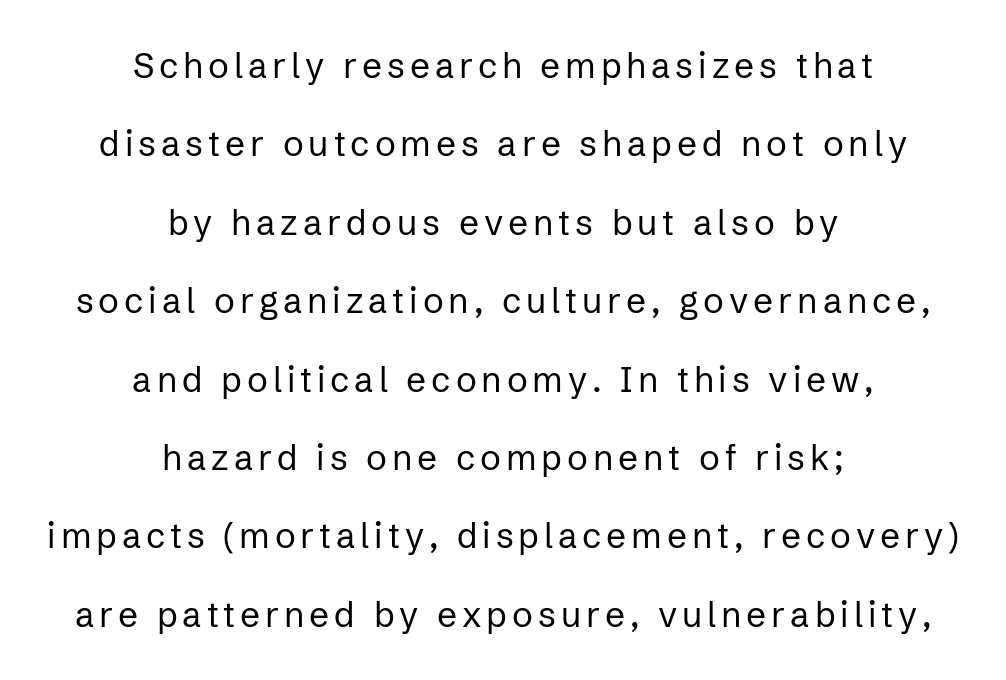
Q: Is the text bold? A: No.
Q: Is the text italic (slanted)? A: No, it is upright.
Q: Is the typeface a serif or a sans-serif typeface? A: Sans-serif.
Q: Is the text underlined? A: No.
Q: How is the paragraph aligned? A: Centered.
Q: Is the spacing between lines tight, normal or loose? A: Loose.
Q: Width (condensed, normal, or wide)? A: Normal.
Q: Stroke contrast? A: Low.
Q: x-height? A: Medium.
Q: Monospaced? A: No.
